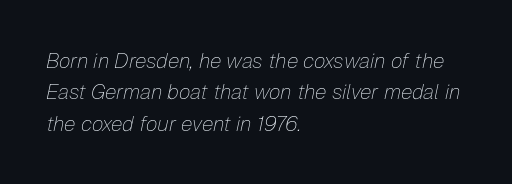
The text carries the slant typical of an italic or oblique font. The rendering uses a moderate line-height, typical for paragraphs. Compared with a typical body face, this is equally light or lighter still. The passage shown is not underscored anywhere. This rendering leaves character spacing at its baseline value. The rag falls on the right side of this text block.
